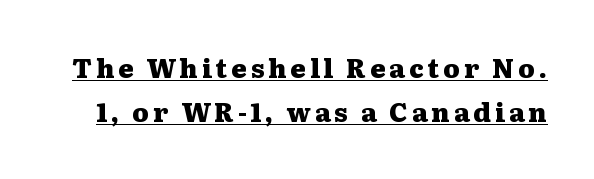
The font's upright variant was chosen for this text. Leading matches the norm, producing a regular column. In terms of weight, the rendering is a true, heavy bold. The passage shown is underscored from start to finish.
